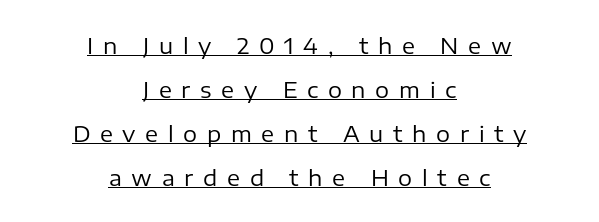
{"italic": "no", "bold": "no", "underline": "yes", "align": "center", "line_spacing": "loose", "line_spacing_ratio": 2.0, "letter_spacing": "wide", "letter_spacing_em": 0.44, "glyph_px": 22}
